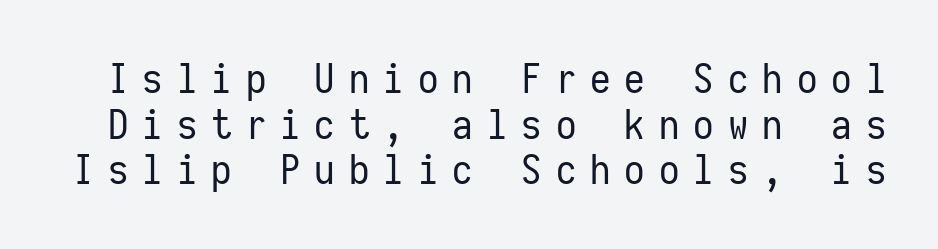
The image shows 41 px regular-weight, condensed sans-serif type, upright, monospaced; set tight line spacing (1.11x), unusually wide letter spacing (+0.34 em), not underlined; low stroke contrast and a medium x-height.
